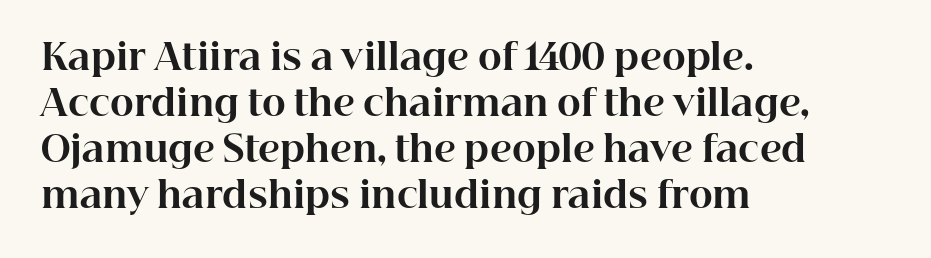
The image shows 36 px bold serif type, upright; set left-aligned, normal line spacing (1.28x), normal letter spacing, not underlined; high stroke contrast and a medium x-height.
